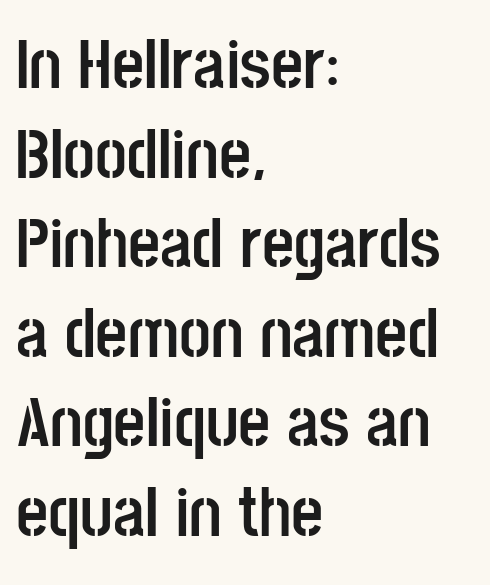
{"serif": "no", "italic": "no", "bold": "yes", "weight": "semibold", "width": "condensed", "stroke_contrast": "low", "x_height": "large", "monospaced": "no", "underline": "no", "align": "left", "line_spacing": "normal", "line_spacing_ratio": 1.28, "letter_spacing": "normal", "letter_spacing_em": 0.0, "glyph_px": 70}
